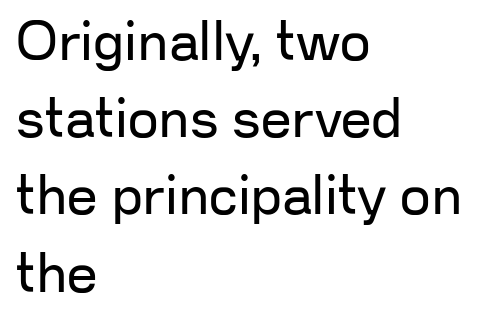
{"serif": "no", "italic": "no", "bold": "no", "weight": "regular", "width": "normal", "stroke_contrast": "low", "x_height": "medium", "monospaced": "no", "underline": "no", "align": "left", "line_spacing": "normal", "line_spacing_ratio": 1.43, "letter_spacing": "normal", "letter_spacing_em": 0.0, "glyph_px": 54}
